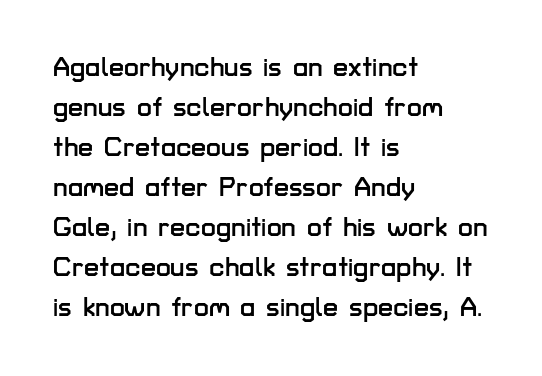
The image shows 27 px text type, upright; set left-aligned, normal line spacing (1.48x), normal letter spacing, not underlined.
